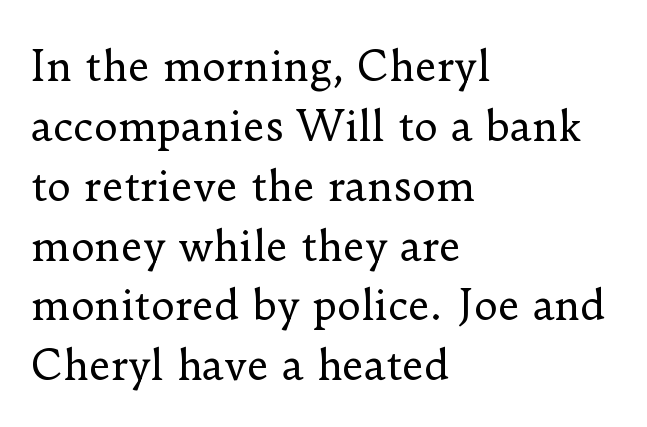
The image shows 41 px regular-weight serif type, upright; set left-aligned, normal line spacing (1.46x), normal letter spacing, not underlined; low stroke contrast and a small x-height.
